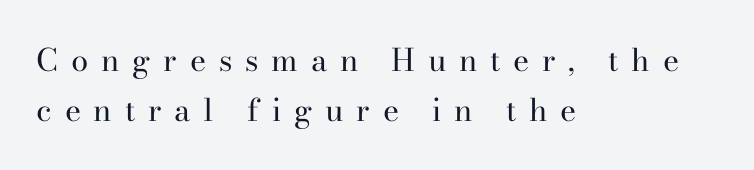
Weight: in the light-to-regular range. Look at the bottom of the vertical strokes: they flare into serifs here. The rendering anchors every line to the left-hand side. Here the designer chose a conventional face with non-uniform glyph widths. The space between consecutive lines is moderate.
